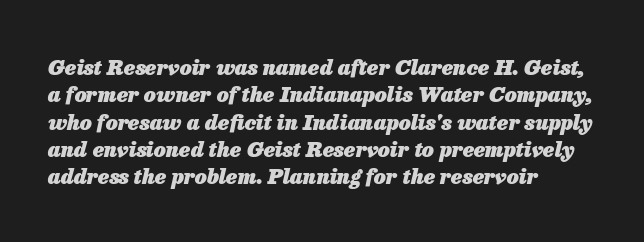
The image shows 21 px bold type, italic (leaning right); set left-aligned, normal line spacing (1.3x), normal letter spacing, not underlined.
